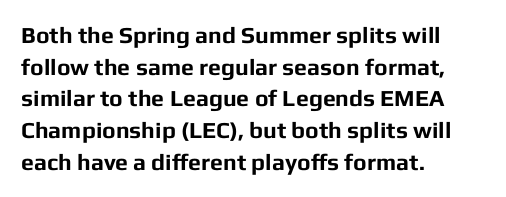
The lines are quadded left. Regular leading. Nothing unusual about the tracking: characters are spaced as the font intends. The font is running at its bold setting. Tall strokes in this sample are plumb rather than angled.
